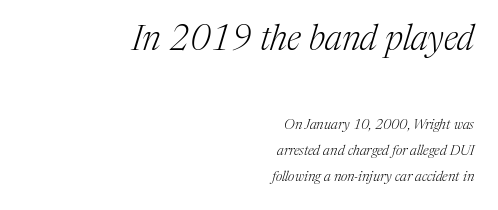
{"serif": "yes", "italic": "yes", "lean": "right", "slant_degrees": 17, "bold": "no", "weight": "light", "width": "normal", "stroke_contrast": "medium", "x_height": "medium", "monospaced": "no", "underline": "no", "align": "right", "line_spacing_ratio": 1.88, "letter_spacing": "normal", "letter_spacing_em": 0.0, "larger_block": "first", "size_ratio": 2.5, "glyph_px": 35}
